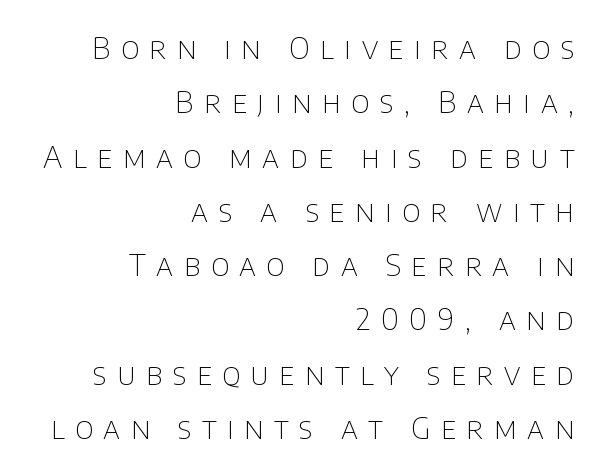
Q: Is the text bold? A: No.
Q: Is the text italic (slanted)? A: No, it is upright.
Q: Is the typeface a serif or a sans-serif typeface? A: Sans-serif.
Q: Is the text underlined? A: No.
Q: How is the paragraph aligned? A: Right-aligned.
Q: Is the spacing between letters normal or unusually wide? A: Unusually wide.
Q: Width (condensed, normal, or wide)? A: Normal.
Q: Stroke contrast? A: Low.
Q: x-height? A: Large.
Q: Monospaced? A: No.
